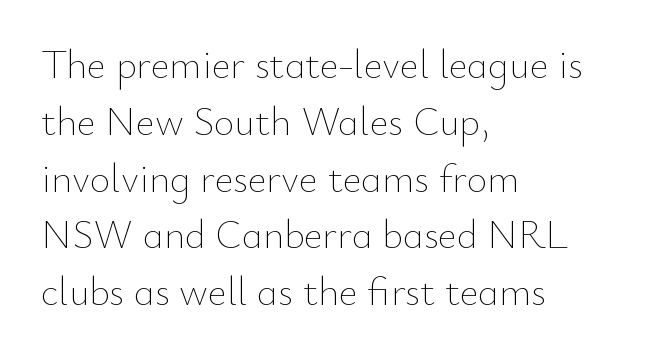
The image shows 40 px thin type, upright; set left-aligned, normal line spacing (1.42x), normal letter spacing, not underlined; low stroke contrast and a small x-height.
